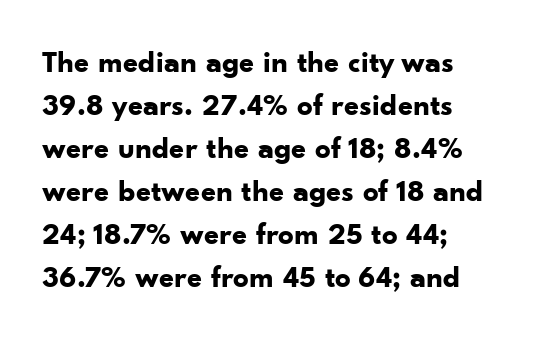
{"serif": "no", "italic": "no", "bold": "yes", "weight": "bold", "width": "normal", "stroke_contrast": "low", "x_height": "small", "monospaced": "no", "underline": "no", "align": "left", "line_spacing": "normal", "line_spacing_ratio": 1.39, "letter_spacing": "normal", "letter_spacing_em": 0.0, "glyph_px": 31}
